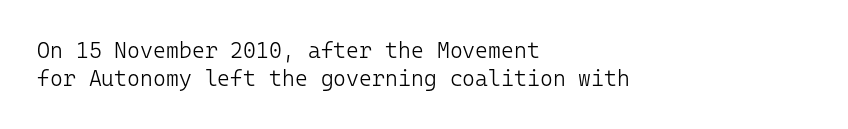
{"italic": "no", "bold": "no", "underline": "no", "align": "left", "line_spacing": "normal", "line_spacing_ratio": 1.27, "letter_spacing": "normal", "letter_spacing_em": 0.0, "glyph_px": 22}
